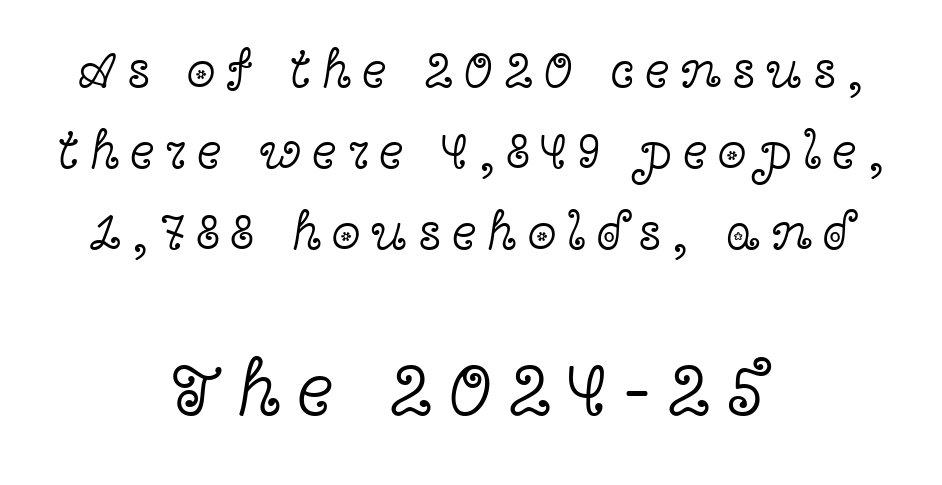
Each letter keeps its own natural width here, so spacing adapts to shape. The face used here is rendered with a markedly widened letterfit. The rendering positions every line midway between the sides. Characters remain perfectly vertical along every line. Clear beneath every line of the passage.
